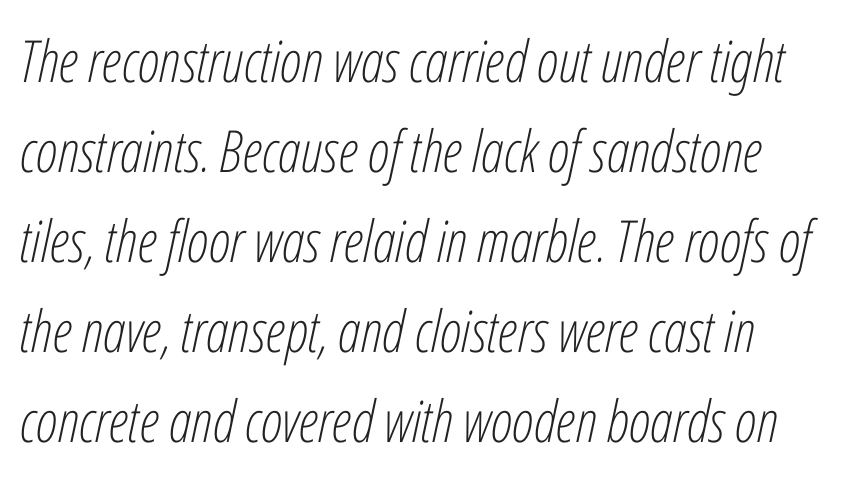
Q: Is the text bold? A: No.
Q: Is the text italic (slanted)? A: Yes, it leans right by about 12 degrees.
Q: Is the text underlined? A: No.
Q: Is the spacing between letters normal or unusually wide? A: Normal.
Q: Is the spacing between lines tight, normal or loose? A: Normal.
Q: Width (condensed, normal, or wide)? A: Condensed.
Q: Stroke contrast? A: Low.
Q: x-height? A: Medium.
Q: Monospaced? A: No.
